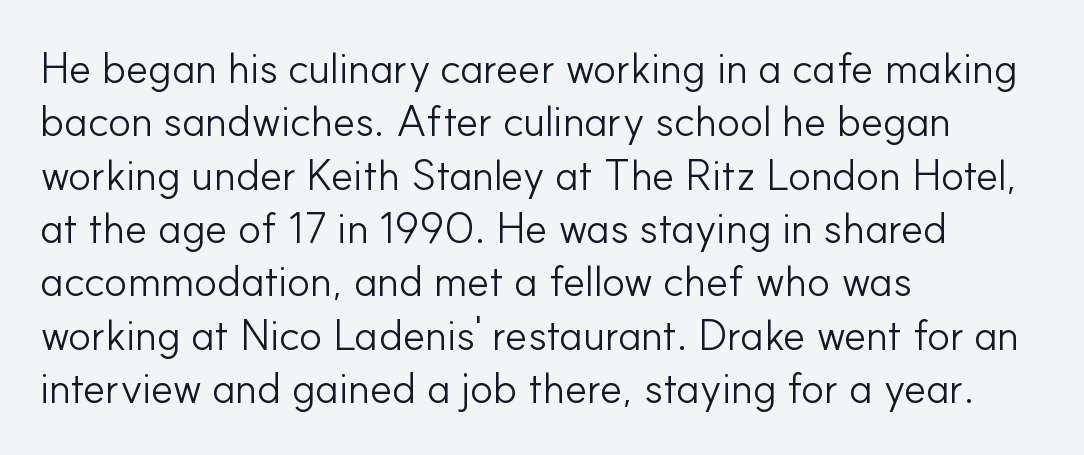
The image shows 43 px light sans-serif type, upright; set left-aligned, line spacing 1.24x, normal letter spacing, not underlined; low stroke contrast and a small x-height.
